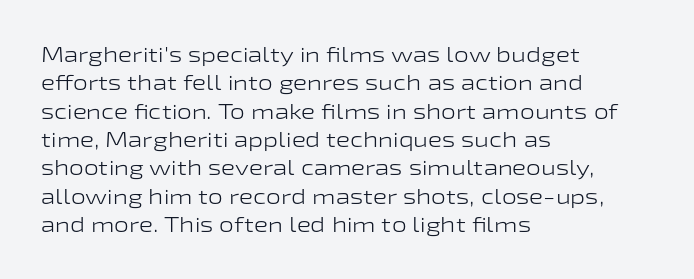
Evenly set lines give the paragraph a standard silhouette. Students, note that the glyphs here touch the page at normal intervals. In terms of posture, this sample is upright. Typeset ragged right — the left edge is the straight one.
